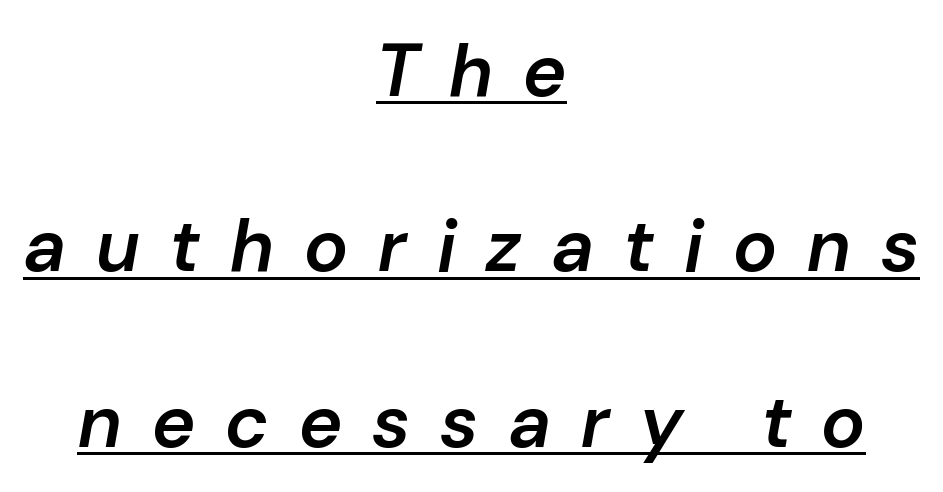
Each letter keeps its own natural width here, so spacing adapts to shape. The letterforms stand isolated, each surrounded by extra space. Slightly chunky letters — semibold, I'd say, not full bold. Layout note: lines centered. Airy leading.
